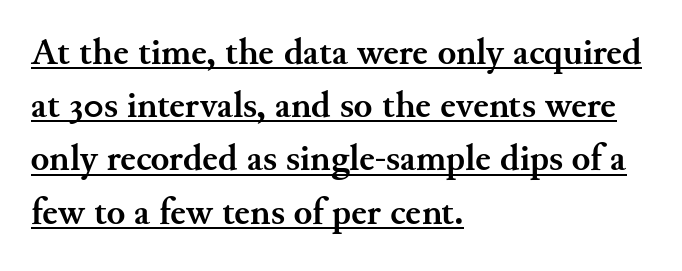
The image shows 38 px semibold serif type, upright; set left-aligned, normal line spacing (1.4x), normal letter spacing, underlined; medium stroke contrast and a small x-height.
